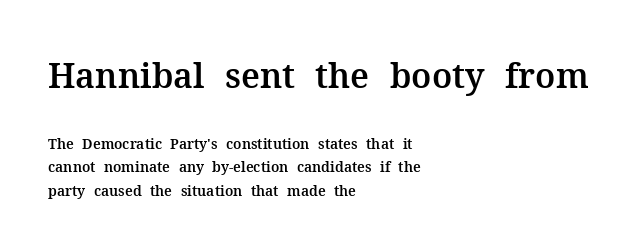
{"serif": "yes", "italic": "no", "width": "normal", "stroke_contrast": "medium", "x_height": "medium", "monospaced": "no", "underline": "no", "align": "left", "line_spacing": "normal", "line_spacing_ratio": 1.67, "letter_spacing": "normal", "letter_spacing_em": 0.0, "larger_block": "first", "size_ratio": 2.43, "glyph_px": 34}
